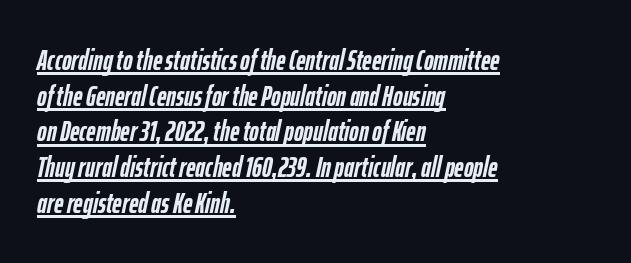
Q: Is the text bold? A: Yes.
Q: Is the text italic (slanted)? A: Yes, it leans right by about 12 degrees.
Q: Is the text underlined? A: Yes.
Q: How is the paragraph aligned? A: Left-aligned.
Q: Is the spacing between letters normal or unusually wide? A: Normal.
Q: Width (condensed, normal, or wide)? A: Condensed.
Q: Stroke contrast? A: Low.
Q: x-height? A: Medium.
Q: Monospaced? A: No.
